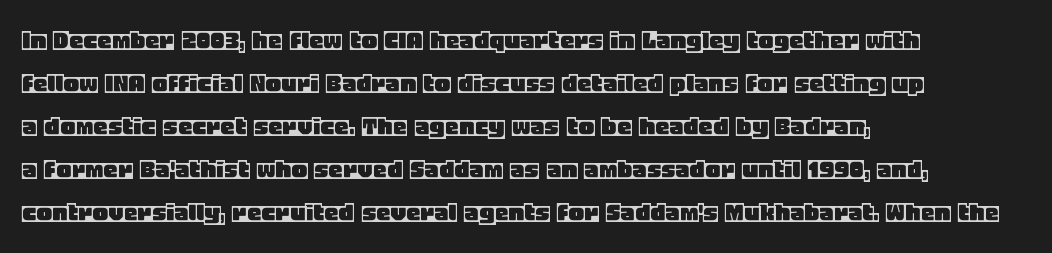
Q: Is the text italic (slanted)? A: No, it is upright.
Q: Is the text underlined? A: No.
Q: How is the paragraph aligned? A: Left-aligned.
Q: Is the spacing between letters normal or unusually wide? A: Normal.
Q: Is the spacing between lines tight, normal or loose? A: Normal.
Q: Width (condensed, normal, or wide)? A: Normal.
Q: x-height? A: Large.
Q: Monospaced? A: No.
